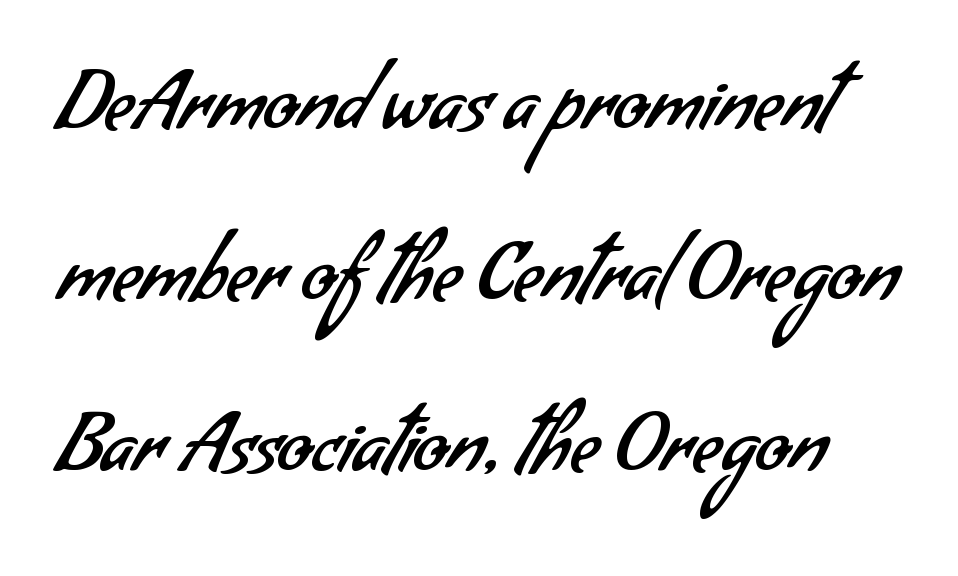
Weight class: somewhere from thin through regular. The letters advance in unequal steps, a hallmark of proportional type. Characters follow at the spacing the type designer built in. Horizontal bands of white between lines are thick stripes. Typographically, this falls in the sans-serif category. The area under the type is left untouched.
